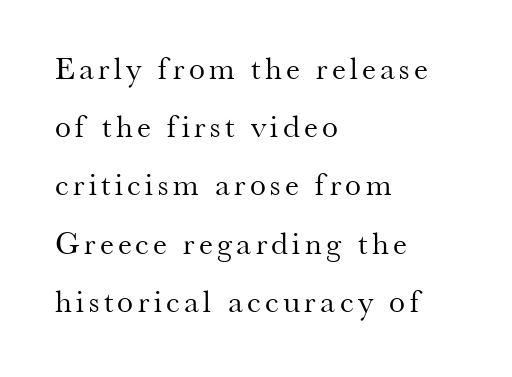
One-word summary of the alignment: left. Each row of text sits above clean, open space. The cut favours lightness, reaching ordinary text weight at its darkest. Rendered with straight, roman letterforms.
